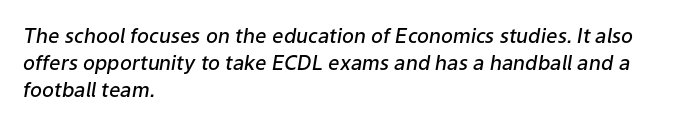
The image shows 20 px text type, italic (leaning right); set left-aligned, normal line spacing (1.35x), normal letter spacing, not underlined.
